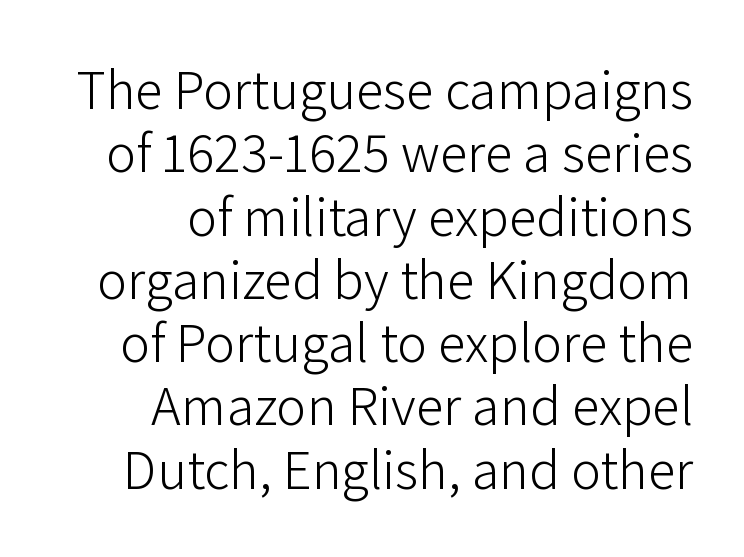
This sample uses an upright cut, with every glyph sitting square on the baseline. You could not count columns in this text — the font is proportionally spaced. Quick note: interline space is minimal. Letter spacing: default. The rendering shows plain stroke endings on the letterforms — a sans-serif design. Is the type heavy? It reads as light-to-regular instead.
